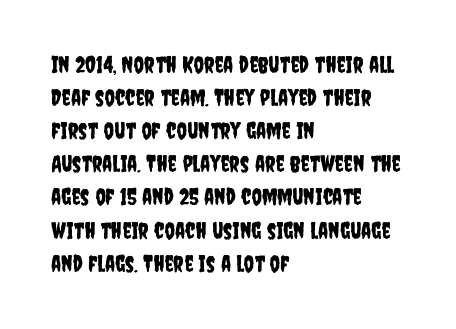
The image shows 23 px text type, upright; set left-aligned, normal line spacing (1.44x), normal letter spacing, not underlined.
